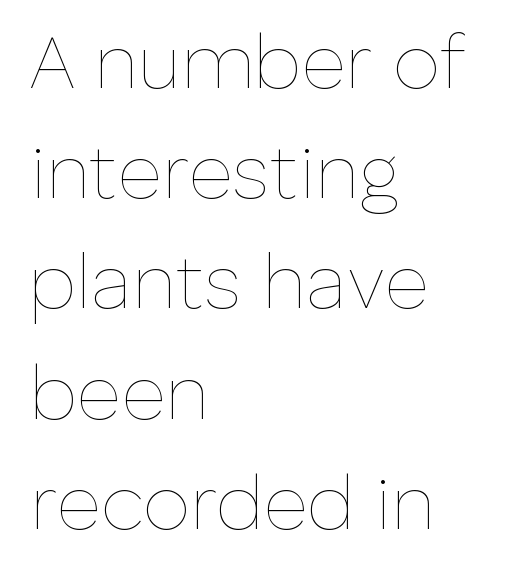
The image shows 76 px thin type, upright; set left-aligned, normal line spacing (1.45x), normal letter spacing, not underlined; low stroke contrast and a medium x-height.
